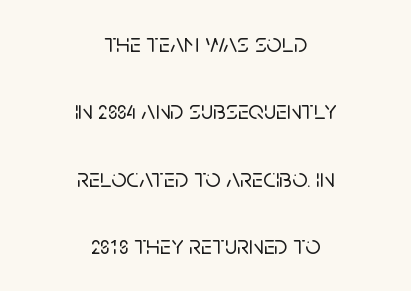
Q: Is the text italic (slanted)? A: No, it is upright.
Q: Is the text underlined? A: No.
Q: How is the paragraph aligned? A: Centered.
Q: Is the spacing between letters normal or unusually wide? A: Normal.
Q: Is the spacing between lines tight, normal or loose? A: Loose.
